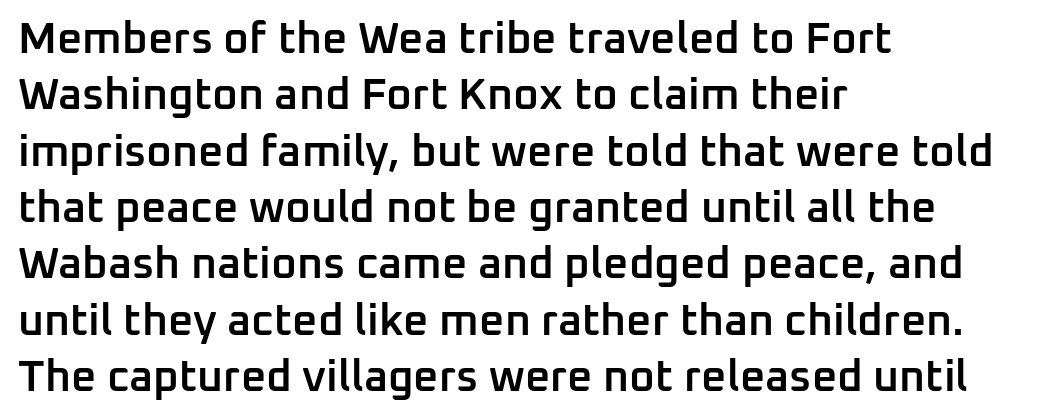
{"serif": "no", "italic": "no", "bold": "semi", "weight": "semibold", "width": "normal", "stroke_contrast": "low", "x_height": "medium", "monospaced": "no", "underline": "no", "align": "left", "line_spacing": "normal", "line_spacing_ratio": 1.28, "letter_spacing": "normal", "letter_spacing_em": 0.0, "glyph_px": 44}
